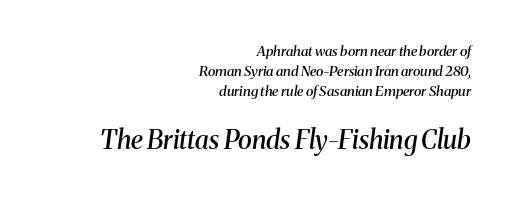
{"italic": "yes", "lean": "right", "slant_degrees": 8, "bold": "semi", "underline": "no", "align": "right", "line_spacing": "normal", "line_spacing_ratio": 1.44, "letter_spacing": "normal", "letter_spacing_em": 0.0, "larger_block": "second", "size_ratio": 1.86, "glyph_px": 26}
